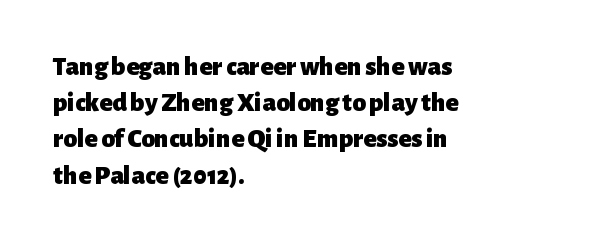
The image shows 27 px bold type, upright; set left-aligned, normal line spacing (1.34x), normal letter spacing, not underlined.
